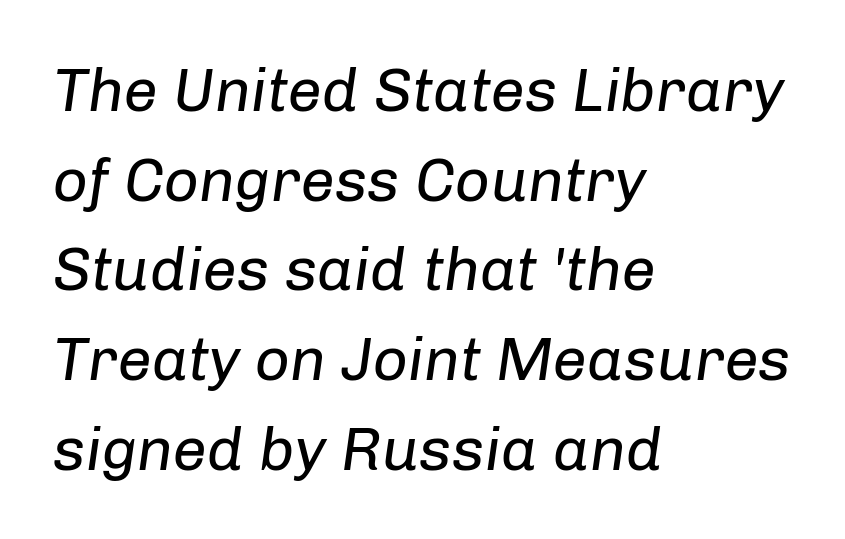
Inter-character spacing is left at the font's built-in metrics. Teacher's note: observe the even left margin — that is flush-left alignment. The face used here has a pronounced slope to its letters. Leading matches the norm, producing a regular column.
